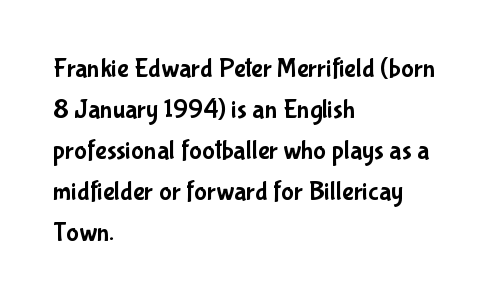
Q: Is the text italic (slanted)? A: No, it is upright.
Q: Is the text underlined? A: No.
Q: How is the paragraph aligned? A: Left-aligned.
Q: Is the spacing between letters normal or unusually wide? A: Normal.
Q: Is the spacing between lines tight, normal or loose? A: Normal.
